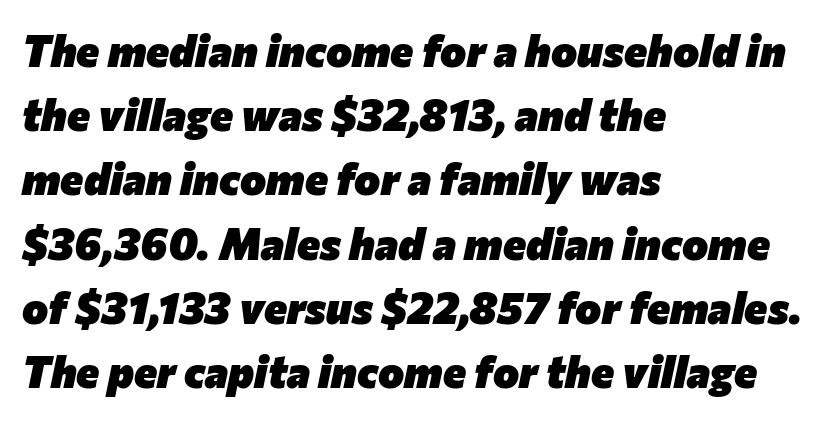
If you drew a ruler down the left edge, every line would touch it. A dark, heavy texture on the line: the type is bold. The passage shown is typed in a proportional face where columns would drift. Decoration check: the copy has no underline. There is no visible air inserted between adjacent glyphs.
